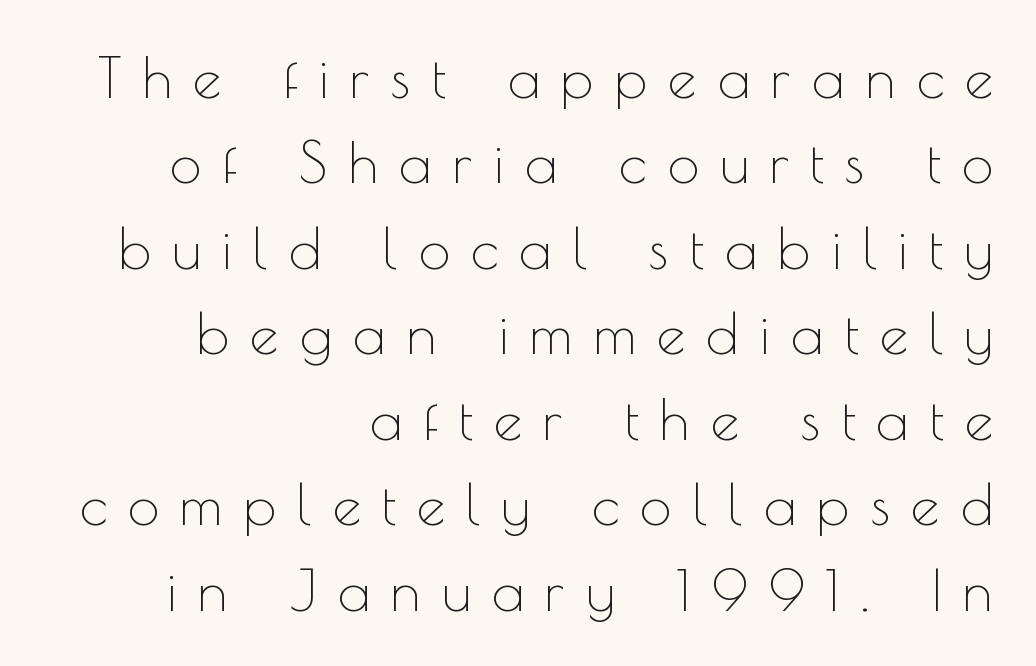
{"serif": "no", "italic": "no", "bold": "no", "weight": "thin", "width": "normal", "x_height": "small", "monospaced": "no", "underline": "no", "align": "right", "line_spacing": "normal", "line_spacing_ratio": 1.5, "letter_spacing": "wide", "letter_spacing_em": 0.37, "glyph_px": 57}
